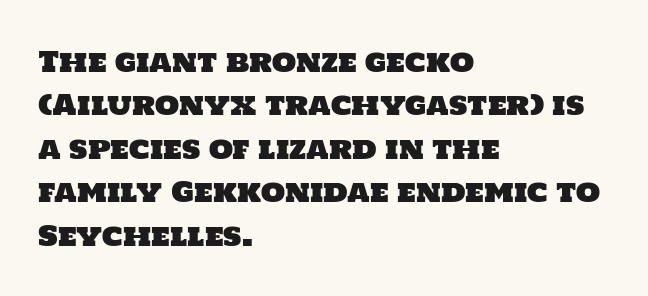
{"serif": "no", "width": "normal", "stroke_contrast": "low", "x_height": "large", "monospaced": "no", "underline": "no", "align": "left", "line_spacing": "normal", "line_spacing_ratio": 1.55, "letter_spacing": "normal", "letter_spacing_em": 0.0, "glyph_px": 28}
